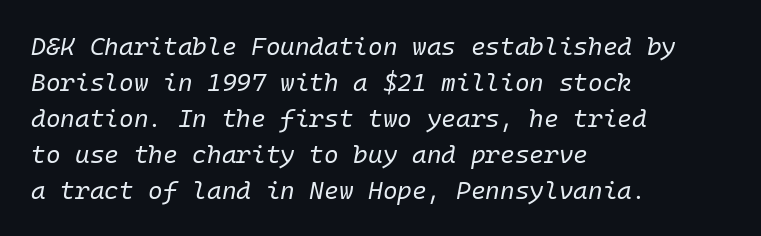
{"italic": "yes", "lean": "right", "slant_degrees": 10, "bold": "no", "underline": "no", "align": "left", "line_spacing": "normal", "line_spacing_ratio": 1.44, "letter_spacing": "normal", "letter_spacing_em": 0.0, "glyph_px": 25}
